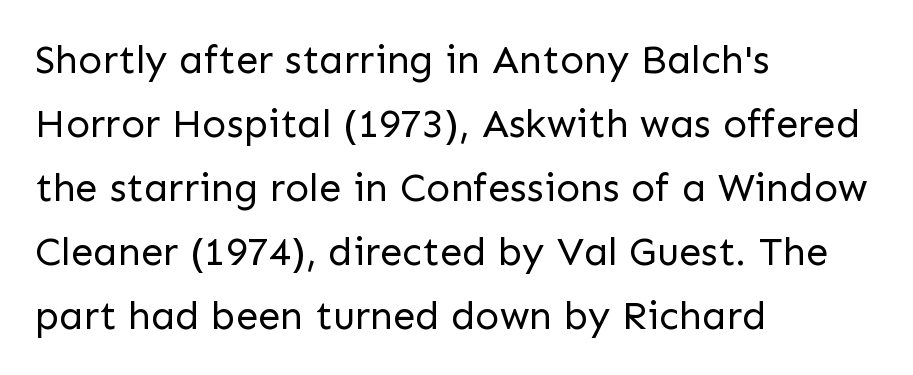
{"serif": "no", "italic": "no", "bold": "no", "weight": "regular", "width": "normal", "stroke_contrast": "low", "x_height": "medium", "monospaced": "no", "underline": "no", "align": "left", "line_spacing": "normal", "line_spacing_ratio": 1.6, "letter_spacing": "normal", "letter_spacing_em": 0.0, "glyph_px": 40}
